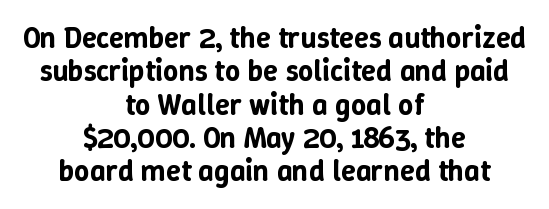
Q: Is the text italic (slanted)? A: No, it is upright.
Q: Is the text underlined? A: No.
Q: How is the paragraph aligned? A: Centered.
Q: Is the spacing between letters normal or unusually wide? A: Normal.
Q: Is the spacing between lines tight, normal or loose? A: Tight.
Q: Width (condensed, normal, or wide)? A: Normal.
Q: Stroke contrast? A: Low.
Q: x-height? A: Medium.
Q: Monospaced? A: No.
